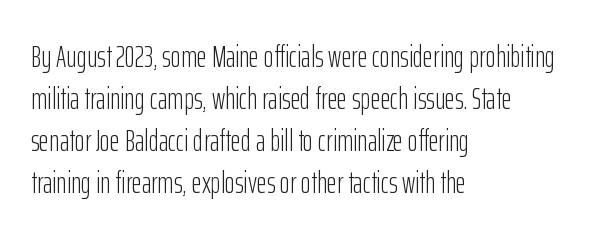
The image shows 31 px light, condensed sans-serif type, upright; set left-aligned, normal line spacing (1.35x), normal letter spacing, not underlined; low stroke contrast and a medium x-height.
